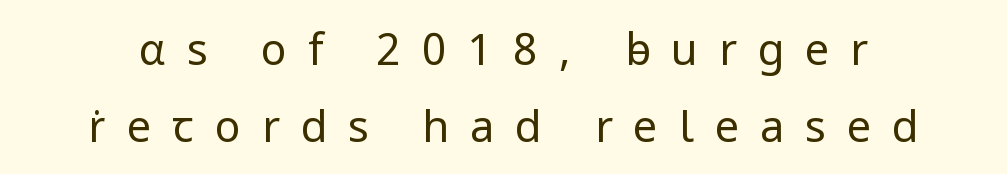
{"serif": "no", "italic": "no", "bold": "no", "weight": "regular", "width": "normal", "stroke_contrast": "low", "x_height": "medium", "monospaced": "no", "underline": "no", "line_spacing_ratio": 1.79, "letter_spacing": "wide", "letter_spacing_em": 0.49, "glyph_px": 43}
